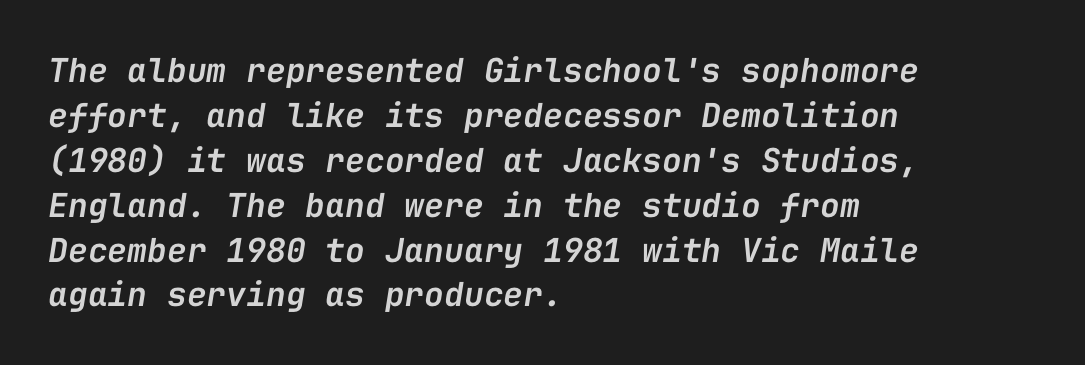
Q: Is the text bold? A: Semi-bold.
Q: Is the text italic (slanted)? A: Yes, it leans right by about 9 degrees.
Q: Is the text underlined? A: No.
Q: How is the paragraph aligned? A: Left-aligned.
Q: Is the spacing between letters normal or unusually wide? A: Normal.
Q: Is the spacing between lines tight, normal or loose? A: Normal.
Q: Width (condensed, normal, or wide)? A: Normal.
Q: Stroke contrast? A: Low.
Q: x-height? A: Medium.
Q: Monospaced? A: Yes.
